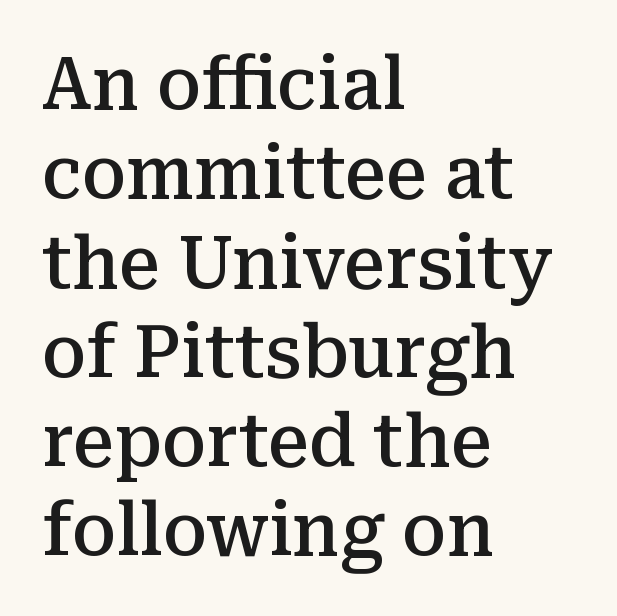
{"serif": "yes", "italic": "no", "bold": "semi", "weight": "semibold", "width": "normal", "stroke_contrast": "medium", "x_height": "medium", "monospaced": "no", "underline": "no", "align": "left", "line_spacing_ratio": 1.24, "letter_spacing": "normal", "letter_spacing_em": 0.0, "glyph_px": 72}
